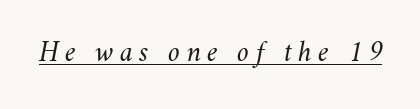
The image shows 30 px light type, italic (leaning right); set unusually wide letter spacing (+0.21 em), underlined; medium stroke contrast and a small x-height.
